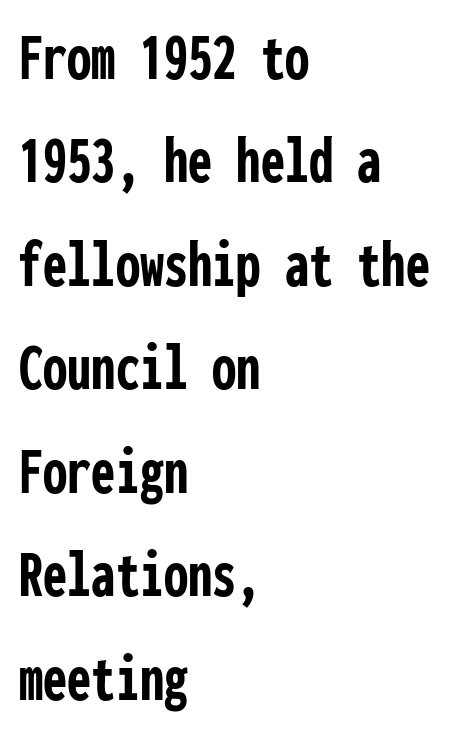
Left-aligned paragraph, ragged on the right. Here the designer chose a console-style face with uniform glyph widths. The typography opts for an upright posture over an oblique one. The passage shown has conventional tracking throughout.
